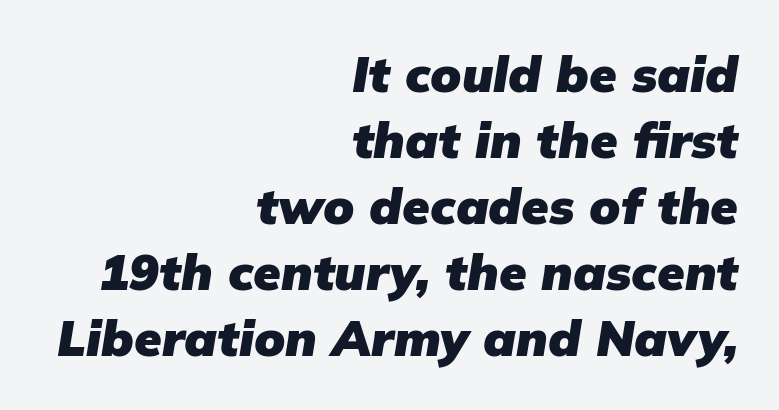
Q: Is the text bold? A: Yes.
Q: Is the text italic (slanted)? A: Yes, it leans right by about 9 degrees.
Q: Is the text underlined? A: No.
Q: How is the paragraph aligned? A: Right-aligned.
Q: Is the spacing between letters normal or unusually wide? A: Normal.
Q: Is the spacing between lines tight, normal or loose? A: Normal.
Q: Width (condensed, normal, or wide)? A: Normal.
Q: Stroke contrast? A: Low.
Q: x-height? A: Medium.
Q: Monospaced? A: No.
